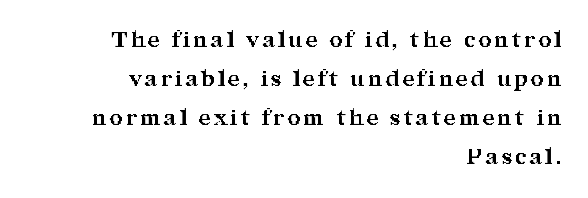
The image shows 22 px bold type, upright; set right-aligned, line spacing 1.77x, not underlined.
